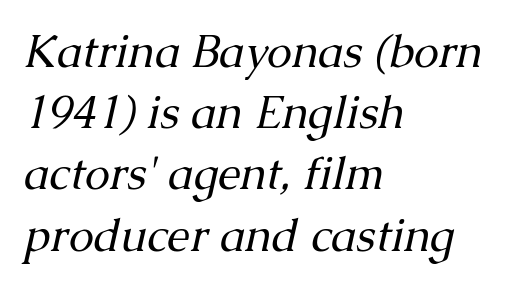
Clear beneath every line of the passage. The space between consecutive lines is moderate. The lines in this sample share a left origin and differ only in where they stop. These lines were composed using italics. These lines are composed in type with serifs. Is this a heavy cut? Hardly; it is regular or lighter.
